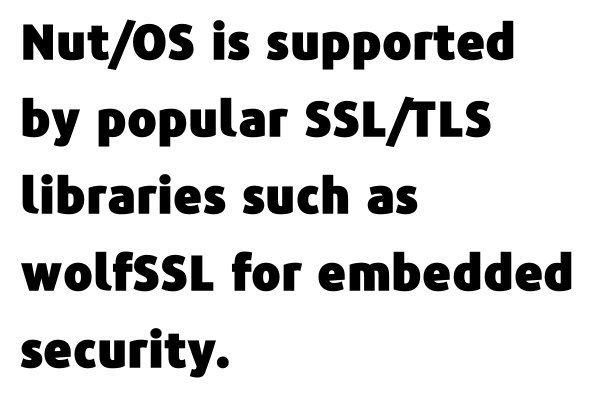
The designer left line spacing at the default. The space beneath each line is pristine and unruled. Tracking value appears to be zero — textbook default spacing. All the whitespace from short lines collects on the right. In terms of letterform style, serifs are entirely absent. A roman cut, with each character standing at attention.
